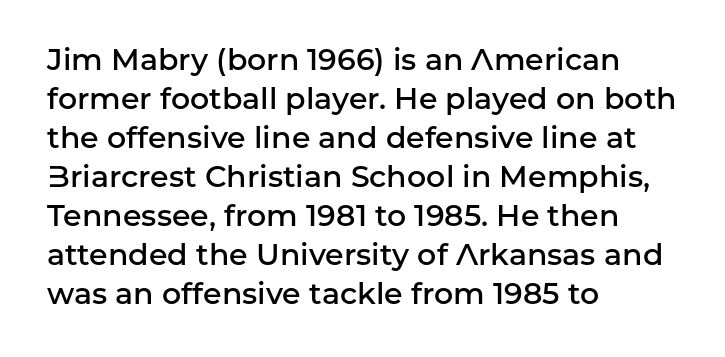
{"serif": "no", "italic": "no", "bold": "semi", "weight": "semibold", "width": "normal", "stroke_contrast": "low", "x_height": "medium", "monospaced": "no", "underline": "no", "align": "left", "line_spacing": "normal", "line_spacing_ratio": 1.3, "letter_spacing": "normal", "letter_spacing_em": 0.0, "glyph_px": 30}
